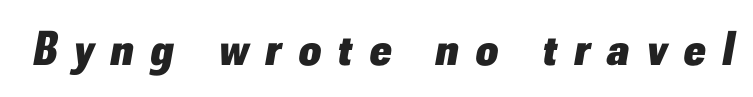
Do the characters align in a grid? No, the font is proportional. As a designer I'd log this as weight 700, bold. Between one letter and the next there's a generous, obvious gap. The letters are slanted; this is an italic face. No word sits above an underline.
